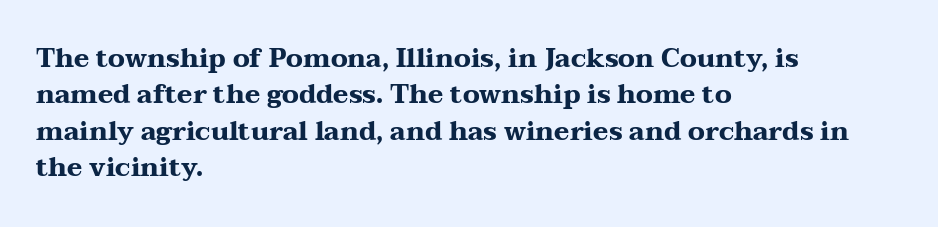
The image shows 26 px bold type, upright; set left-aligned, normal line spacing (1.4x), normal letter spacing, not underlined.
